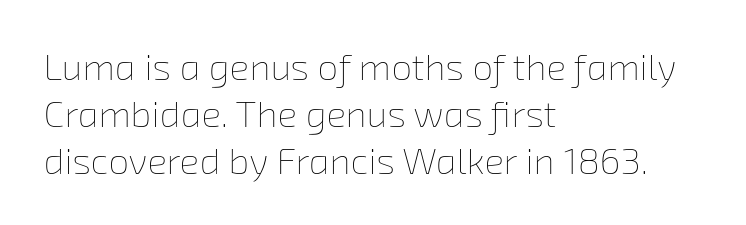
Just letters on the line, the space beneath them empty. Note the varied advance widths — an 'i' is clearly narrower than an 'm'. Nobody touched the tracking dial on this one. Casual observation: everything's shoved over to the left.
